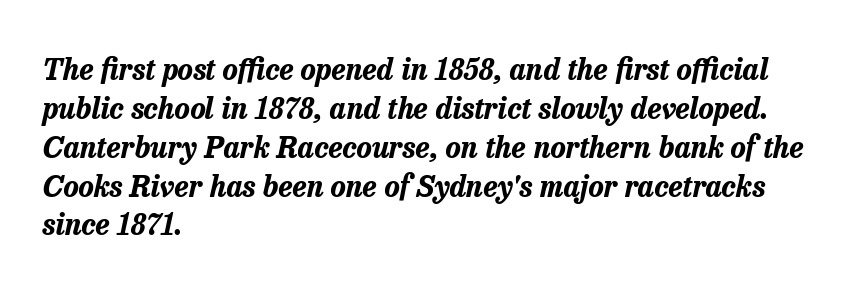
Q: Is the text bold? A: Yes.
Q: Is the text italic (slanted)? A: Yes, it leans right by about 13 degrees.
Q: Is the text underlined? A: No.
Q: How is the paragraph aligned? A: Left-aligned.
Q: Is the spacing between letters normal or unusually wide? A: Normal.
Q: Is the spacing between lines tight, normal or loose? A: Normal.
Q: Width (condensed, normal, or wide)? A: Normal.
Q: Stroke contrast? A: Low.
Q: x-height? A: Medium.
Q: Monospaced? A: No.
